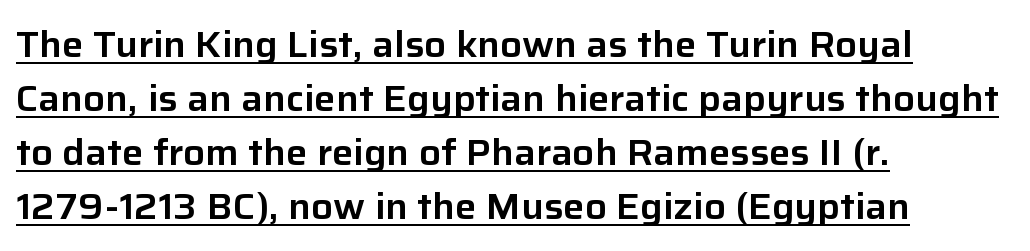
Q: Is the text italic (slanted)? A: No, it is upright.
Q: Is the typeface a serif or a sans-serif typeface? A: Sans-serif.
Q: Is the text underlined? A: Yes.
Q: How is the paragraph aligned? A: Left-aligned.
Q: Is the spacing between letters normal or unusually wide? A: Normal.
Q: Is the spacing between lines tight, normal or loose? A: Normal.
Q: Width (condensed, normal, or wide)? A: Normal.
Q: Stroke contrast? A: Low.
Q: x-height? A: Medium.
Q: Monospaced? A: No.
